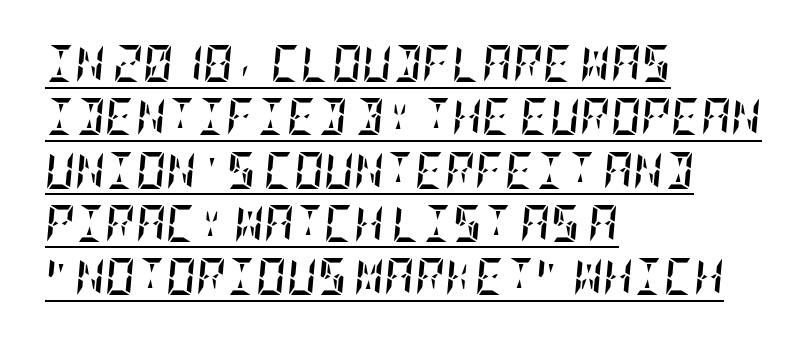
{"italic": "yes", "lean": "right", "slant_degrees": 5, "bold": "yes", "weight": "semibold", "width": "condensed", "stroke_contrast": "low", "x_height": "large", "underline": "yes", "align": "left", "line_spacing": "normal", "line_spacing_ratio": 1.44, "letter_spacing": "normal", "letter_spacing_em": 0.0, "glyph_px": 37}
